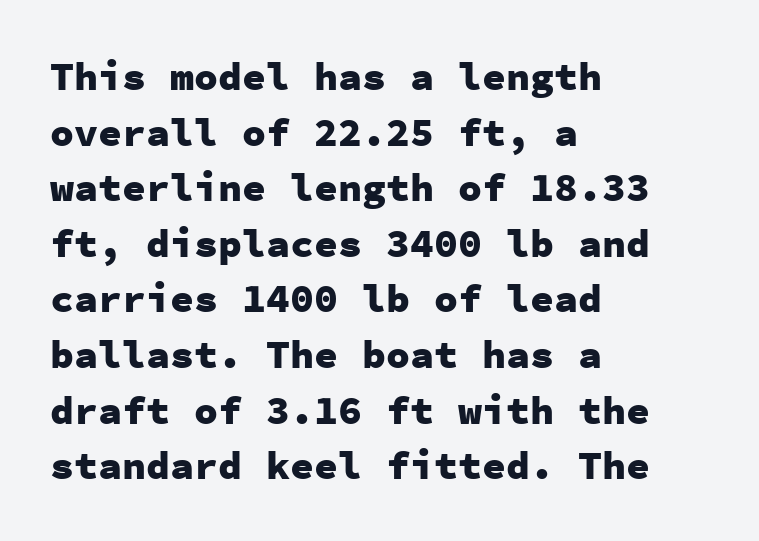
{"serif": "no", "italic": "no", "bold": "yes", "weight": "heavy", "width": "normal", "stroke_contrast": "low", "x_height": "medium", "monospaced": "yes", "underline": "no", "align": "left", "line_spacing": "normal", "line_spacing_ratio": 1.39, "letter_spacing": "normal", "letter_spacing_em": 0.0, "glyph_px": 40}
